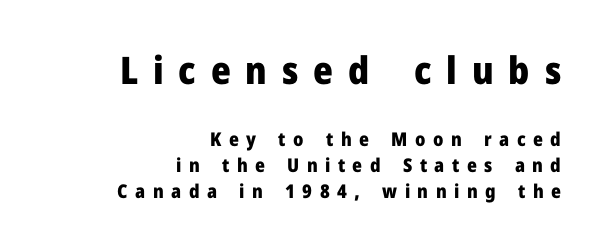
The image shows 38 px heavy sans-serif type, upright; set right-aligned, normal line spacing (1.36x), unusually wide letter spacing (+0.39 em), not underlined; the first (top) block is 2.0x larger; low stroke contrast and a medium x-height.
